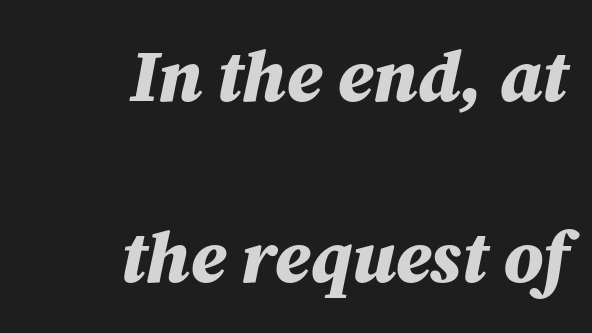
Q: Is the text bold? A: Yes.
Q: Is the text italic (slanted)? A: Yes, it leans right by about 12 degrees.
Q: Is the text underlined? A: No.
Q: How is the paragraph aligned? A: Right-aligned.
Q: Is the spacing between letters normal or unusually wide? A: Normal.
Q: Is the spacing between lines tight, normal or loose? A: Loose.
Q: Width (condensed, normal, or wide)? A: Normal.
Q: Stroke contrast? A: Medium.
Q: x-height? A: Medium.
Q: Monospaced? A: No.
